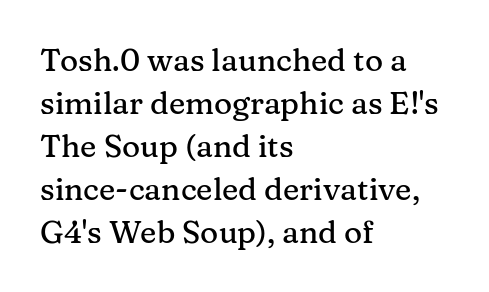
The passage shown is typed in a proportional face where columns would drift. Glyph-to-glyph distance matches everyday printed text. Observe the serifs anchoring each vertical stroke in this sample. Is there much room between lines? A standard amount, neither cramped nor airy.
